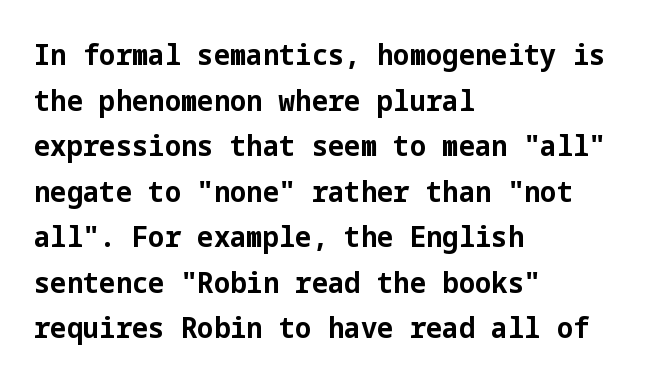
Q: Is the text bold? A: Yes.
Q: Is the text italic (slanted)? A: No, it is upright.
Q: Is the typeface a serif or a sans-serif typeface? A: Sans-serif.
Q: Is the text underlined? A: No.
Q: How is the paragraph aligned? A: Left-aligned.
Q: Is the spacing between letters normal or unusually wide? A: Normal.
Q: Is the spacing between lines tight, normal or loose? A: Normal.
Q: Width (condensed, normal, or wide)? A: Normal.
Q: Stroke contrast? A: Low.
Q: x-height? A: Medium.
